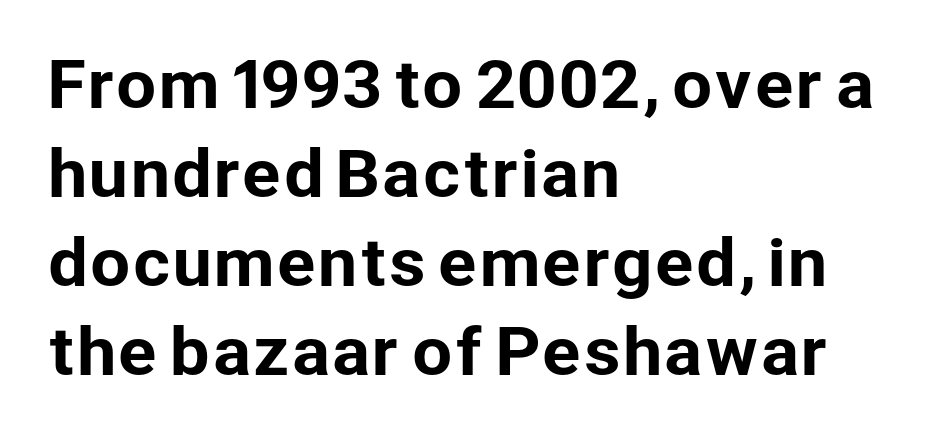
{"serif": "no", "italic": "no", "width": "normal", "stroke_contrast": "low", "x_height": "medium", "monospaced": "no", "underline": "no", "align": "left", "line_spacing": "normal", "line_spacing_ratio": 1.39, "letter_spacing": "normal", "letter_spacing_em": 0.0, "glyph_px": 64}
